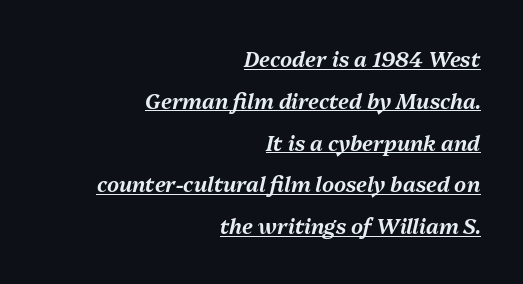
{"italic": "yes", "lean": "right", "slant_degrees": 13, "underline": "yes", "align": "right", "line_spacing": "loose", "line_spacing_ratio": 1.99, "letter_spacing": "normal", "letter_spacing_em": 0.0, "glyph_px": 21}
